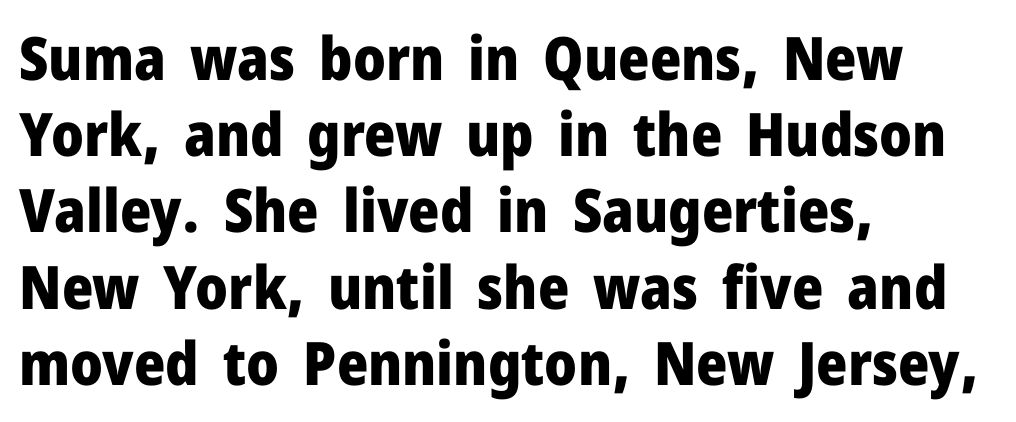
{"serif": "no", "italic": "no", "bold": "yes", "weight": "heavy", "width": "normal", "stroke_contrast": "low", "x_height": "medium", "monospaced": "no", "underline": "no", "align": "left", "line_spacing": "normal", "line_spacing_ratio": 1.27, "letter_spacing": "normal", "letter_spacing_em": 0.0, "glyph_px": 60}
